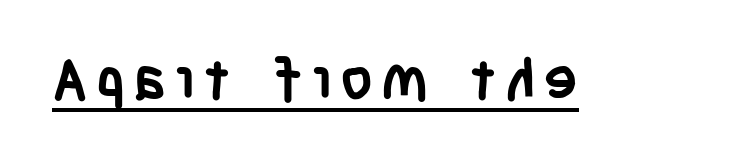
The characters display no serif detailing; their extremities are plain. The letters stand straight up with perfectly vertical stems. A rule runs beneath these lines of type. As a designer I'd log this as weight 700, bold. Think of a printed novel: that variable character pitch is what you see here.
